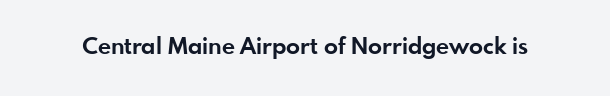
Notice how thick the strokes are: this is what a full bold looks like. In terms of letterspacing, this is plain default setting. The specimen omits any rule beneath the text block's lines. The lettering stays uniformly vertical, giving the passage a roman look.
